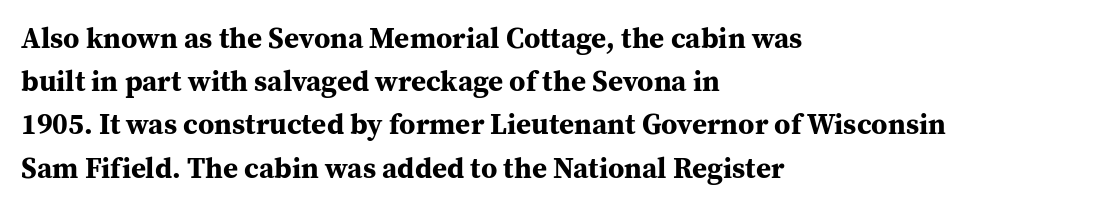
{"serif": "yes", "italic": "no", "bold": "yes", "weight": "bold", "width": "normal", "stroke_contrast": "medium", "x_height": "medium", "monospaced": "no", "underline": "no", "align": "left", "line_spacing": "normal", "line_spacing_ratio": 1.49, "letter_spacing": "normal", "letter_spacing_em": 0.0, "glyph_px": 29}
